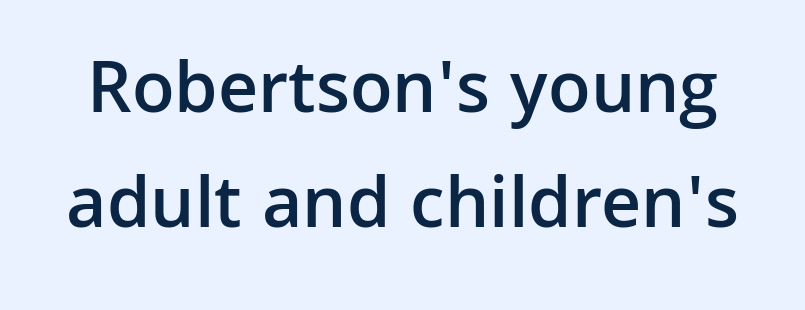
Q: Is the text bold? A: Semi-bold.
Q: Is the text italic (slanted)? A: No, it is upright.
Q: Is the typeface a serif or a sans-serif typeface? A: Sans-serif.
Q: Is the text underlined? A: No.
Q: Is the spacing between letters normal or unusually wide? A: Normal.
Q: Is the spacing between lines tight, normal or loose? A: Normal.
Q: Width (condensed, normal, or wide)? A: Normal.
Q: Stroke contrast? A: Low.
Q: x-height? A: Medium.
Q: Monospaced? A: No.
